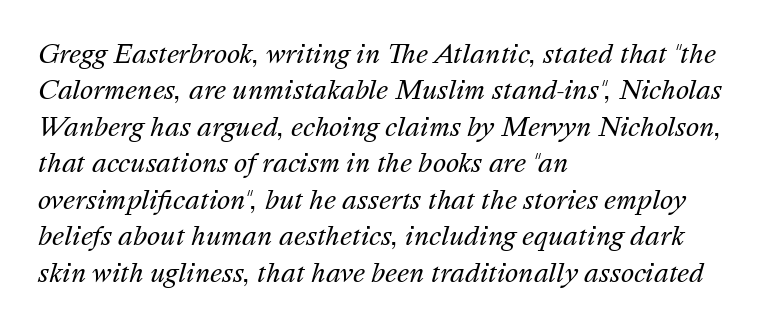
{"italic": "yes", "lean": "right", "slant_degrees": 16, "bold": "no", "underline": "no", "align": "left", "line_spacing": "normal", "line_spacing_ratio": 1.46, "letter_spacing": "normal", "letter_spacing_em": 0.0, "glyph_px": 25}
